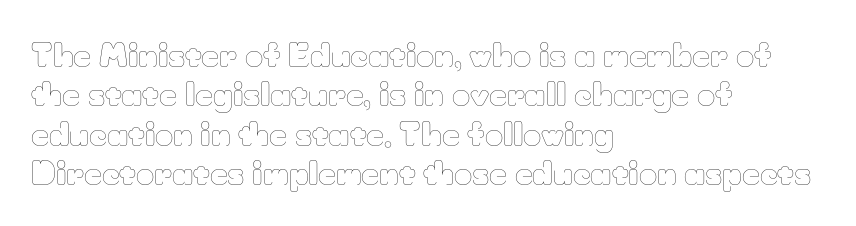
The image shows 31 px thin type, upright; set left-aligned, normal line spacing (1.27x), normal letter spacing, not underlined; low stroke contrast and a small x-height.
